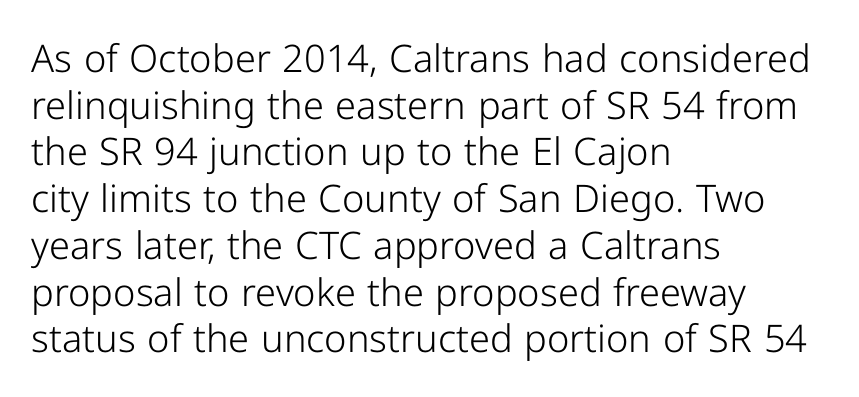
Q: Is the text bold? A: No.
Q: Is the text italic (slanted)? A: No, it is upright.
Q: Is the typeface a serif or a sans-serif typeface? A: Sans-serif.
Q: Is the text underlined? A: No.
Q: How is the paragraph aligned? A: Left-aligned.
Q: Is the spacing between letters normal or unusually wide? A: Normal.
Q: Width (condensed, normal, or wide)? A: Normal.
Q: Stroke contrast? A: Low.
Q: x-height? A: Medium.
Q: Monospaced? A: No.
